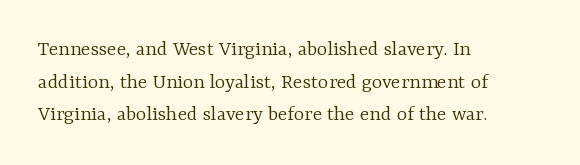
Q: Is the text bold? A: No.
Q: Is the text italic (slanted)? A: No, it is upright.
Q: Is the text underlined? A: No.
Q: How is the paragraph aligned? A: Left-aligned.
Q: Is the spacing between letters normal or unusually wide? A: Normal.
Q: Is the spacing between lines tight, normal or loose? A: Normal.
